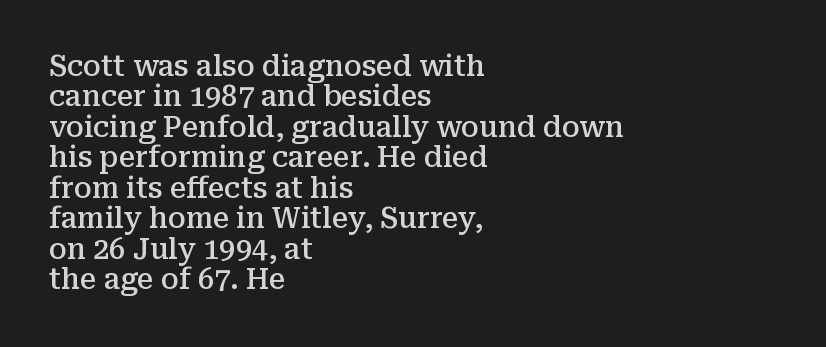
You could barely slide anything between these rows. Descender tails drop into unmarked territory. Slightly chunky letters — semibold, I'd say, not full bold. The horizontal fit of the characters is conventional and even. Layout note: lines flush left. Quick note: not italic, upright.
